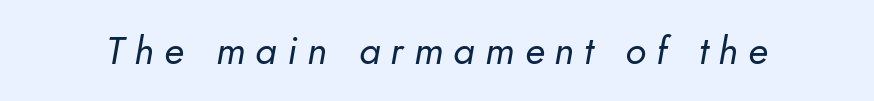
Q: Is the text bold? A: No.
Q: Is the typeface a serif or a sans-serif typeface? A: Sans-serif.
Q: Is the text underlined? A: No.
Q: Is the spacing between letters normal or unusually wide? A: Unusually wide.
Q: Width (condensed, normal, or wide)? A: Normal.
Q: Stroke contrast? A: Low.
Q: x-height? A: Small.
Q: Monospaced? A: No.
